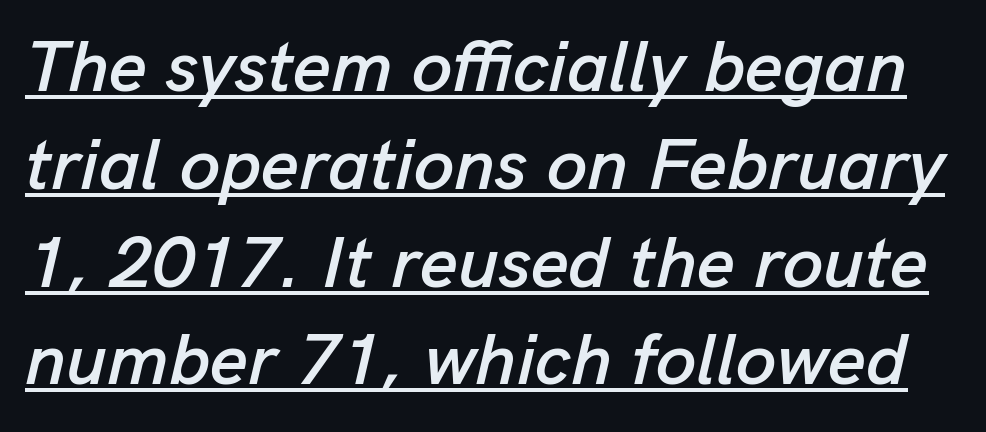
{"italic": "yes", "lean": "right", "slant_degrees": 13, "width": "normal", "stroke_contrast": "low", "x_height": "medium", "monospaced": "no", "underline": "yes", "line_spacing": "normal", "line_spacing_ratio": 1.34, "letter_spacing": "normal", "letter_spacing_em": 0.0, "glyph_px": 73}
